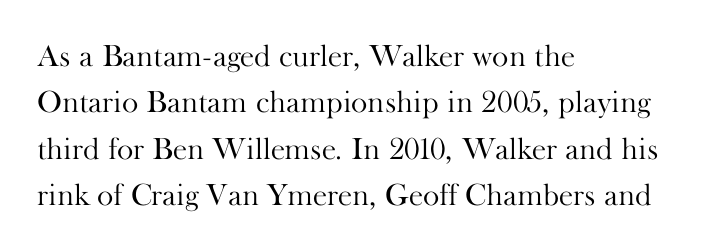
Q: Is the text bold? A: No.
Q: Is the text italic (slanted)? A: No, it is upright.
Q: Is the typeface a serif or a sans-serif typeface? A: Serif.
Q: Is the text underlined? A: No.
Q: How is the paragraph aligned? A: Left-aligned.
Q: Is the spacing between letters normal or unusually wide? A: Normal.
Q: Is the spacing between lines tight, normal or loose? A: Normal.
Q: Width (condensed, normal, or wide)? A: Normal.
Q: Stroke contrast? A: High.
Q: x-height? A: Small.
Q: Monospaced? A: No.
